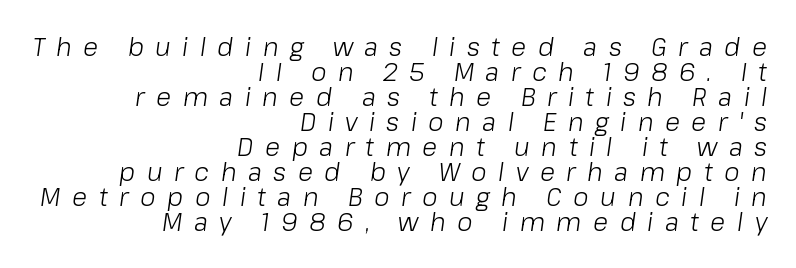
Bold? No — there's no thickening of the strokes. One-word summary of the alignment: right. Words appear elongated and porous because spacing is wide. Any mark beneath the type? The region is blank.
